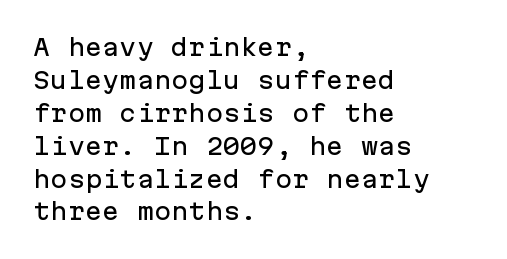
{"italic": "no", "underline": "no", "align": "left", "line_spacing": "normal", "line_spacing_ratio": 1.43, "letter_spacing": "normal", "letter_spacing_em": 0.0, "glyph_px": 23}
